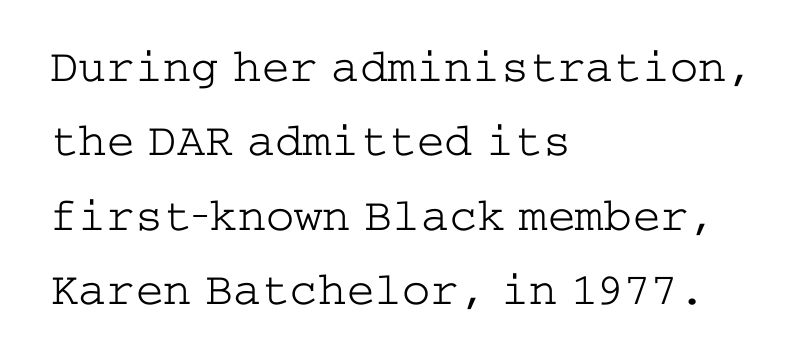
Decoration check: the copy has no underline. Type style note: has serifs. Leftover space on each line is placed entirely after the last word. The font is comparable to plain body text, perhaps lighter. Characters remain perfectly vertical along every line. What stands out about the letter spacing? Nothing — it is the standard amount.
